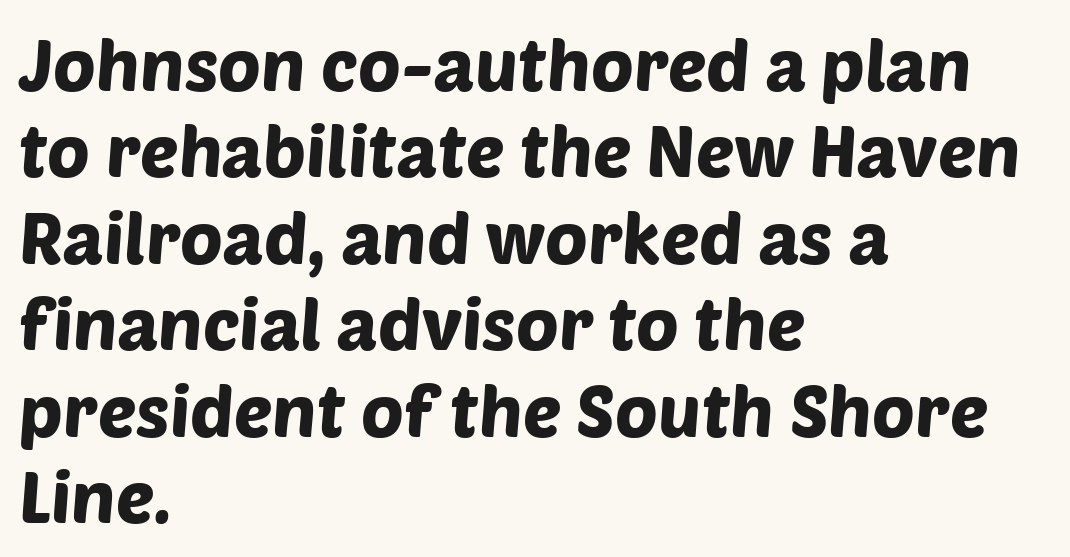
{"serif": "no", "width": "normal", "stroke_contrast": "low", "x_height": "large", "monospaced": "no", "underline": "no", "align": "left", "line_spacing_ratio": 1.2, "letter_spacing": "normal", "letter_spacing_em": 0.0, "glyph_px": 72}
